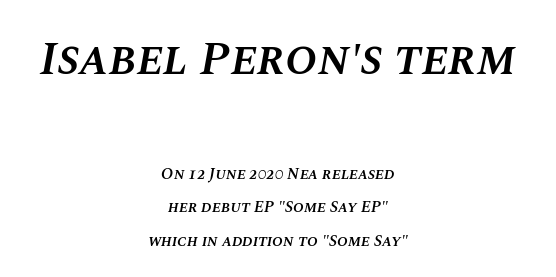
Q: Is the text bold? A: Semi-bold.
Q: Is the text italic (slanted)? A: Yes, it leans right by about 10 degrees.
Q: Is the text underlined? A: No.
Q: How is the paragraph aligned? A: Centered.
Q: Is the spacing between letters normal or unusually wide? A: Normal.
Q: Is the spacing between lines tight, normal or loose? A: Loose.
Q: Which block of text is set in a larger size, the first (top) or the second (bottom)? A: The first (top) one.
Q: Width (condensed, normal, or wide)? A: Normal.
Q: Stroke contrast? A: Medium.
Q: x-height? A: Large.
Q: Monospaced? A: No.
